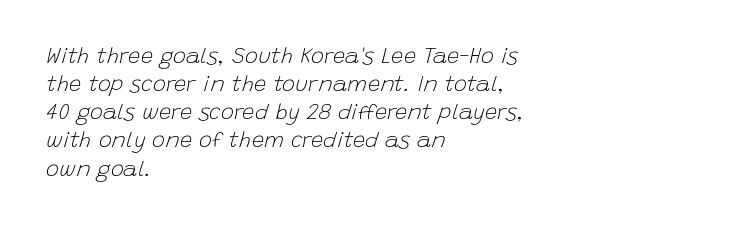
Q: Is the text bold? A: No.
Q: Is the text italic (slanted)? A: Yes, it leans right by about 15 degrees.
Q: Is the text underlined? A: No.
Q: How is the paragraph aligned? A: Left-aligned.
Q: Is the spacing between letters normal or unusually wide? A: Normal.
Q: Is the spacing between lines tight, normal or loose? A: Normal.
